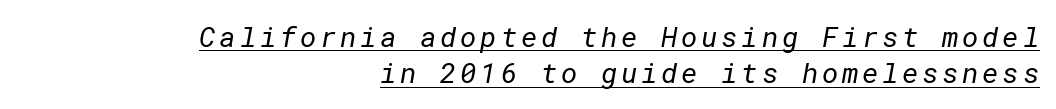
To sum up the face: it is a sans, with no serifs. Does the leading feel generous? No, just average. Alignment: flush right. The typesetter has applied underlining to the passage shown. A quiet, ordinary-to-light weight characterises the typeface.
